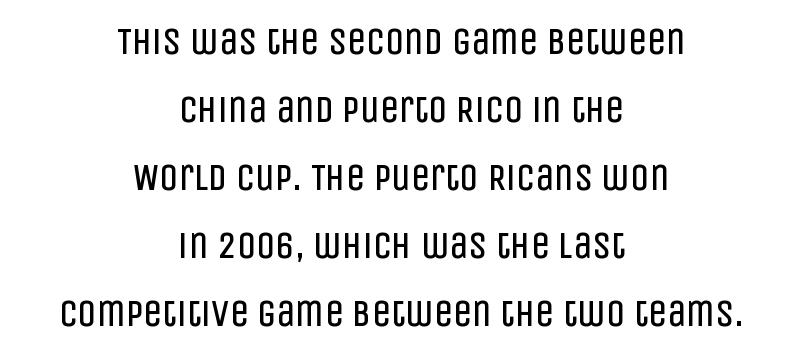
{"serif": "no", "italic": "no", "bold": "no", "weight": "regular", "width": "condensed", "stroke_contrast": "low", "x_height": "large", "monospaced": "no", "underline": "no", "align": "center", "line_spacing_ratio": 1.79, "letter_spacing": "normal", "letter_spacing_em": 0.0, "glyph_px": 38}
